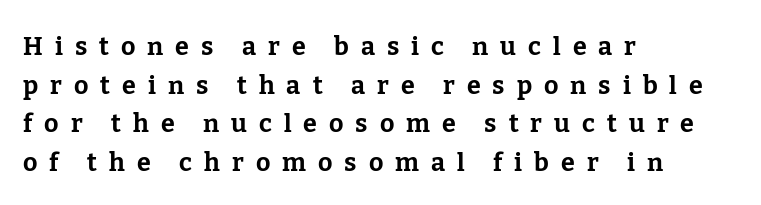
The image shows 25 px bold type, upright; set left-aligned, normal line spacing (1.55x), unusually wide letter spacing (+0.48 em), not underlined.
